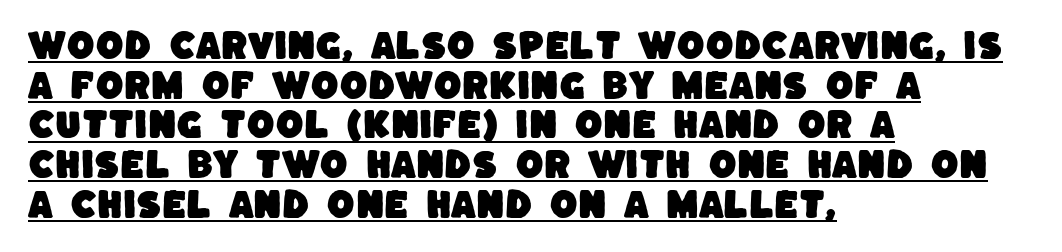
Q: Is the typeface a serif or a sans-serif typeface? A: Sans-serif.
Q: Is the text underlined? A: Yes.
Q: How is the paragraph aligned? A: Left-aligned.
Q: Is the spacing between letters normal or unusually wide? A: Normal.
Q: Width (condensed, normal, or wide)? A: Normal.
Q: Stroke contrast? A: Low.
Q: x-height? A: Large.
Q: Monospaced? A: No.
